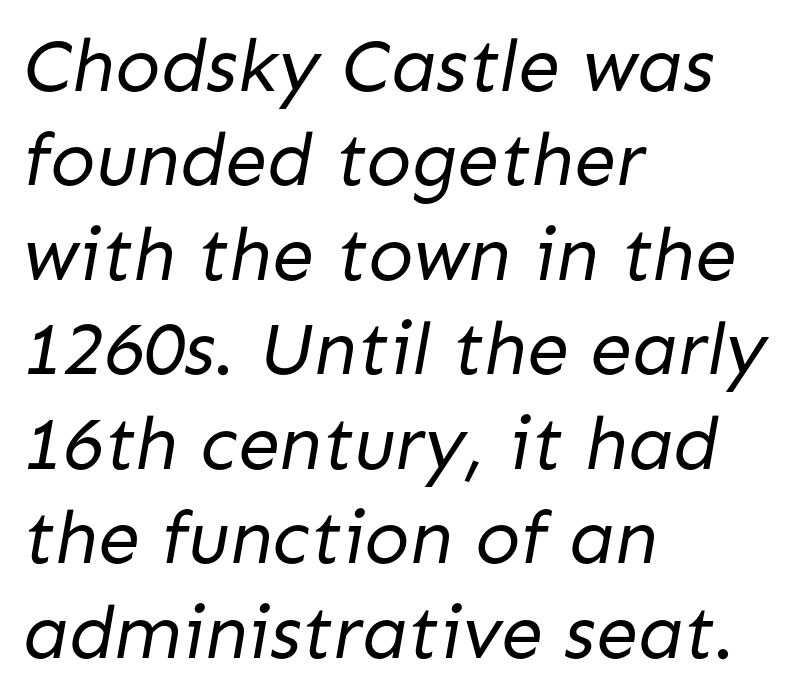
{"serif": "no", "bold": "no", "weight": "regular", "width": "normal", "stroke_contrast": "low", "x_height": "medium", "monospaced": "no", "underline": "no", "align": "left", "line_spacing": "normal", "line_spacing_ratio": 1.26, "letter_spacing": "normal", "letter_spacing_em": 0.0, "glyph_px": 75}
